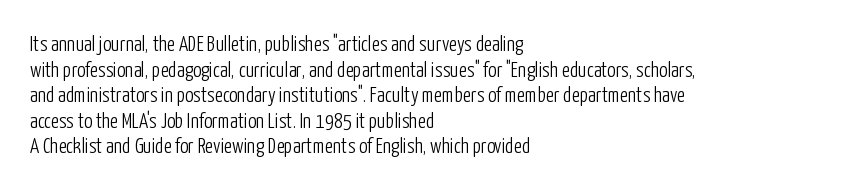
Does extra space separate the letters? No, they use regular spacing. The passage is arranged the way most books set body copy — flush left. The area under the type is left untouched. The face looks like a standard text weight, possibly lighter. Notice how the stems are strictly vertical — no italics here.
